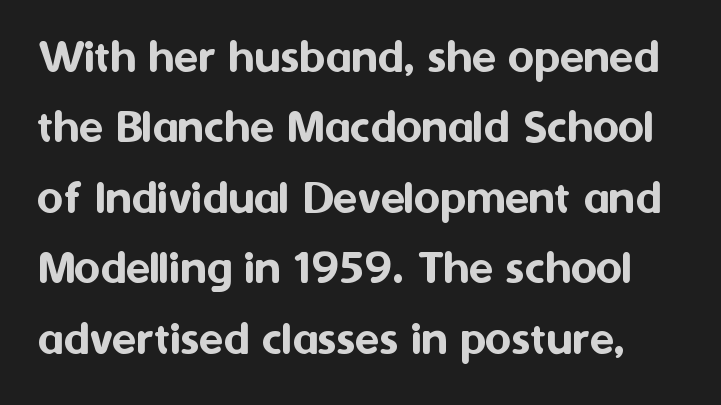
Notice how the stems are strictly vertical — no italics here. Compared with typical paragraphs, the rows here are spaced about the same. Each row of text sits above clean, open space. Spacing verdict: proportional, widths tailored to each character. Default kerning and tracking; the words read as compact shapes.
